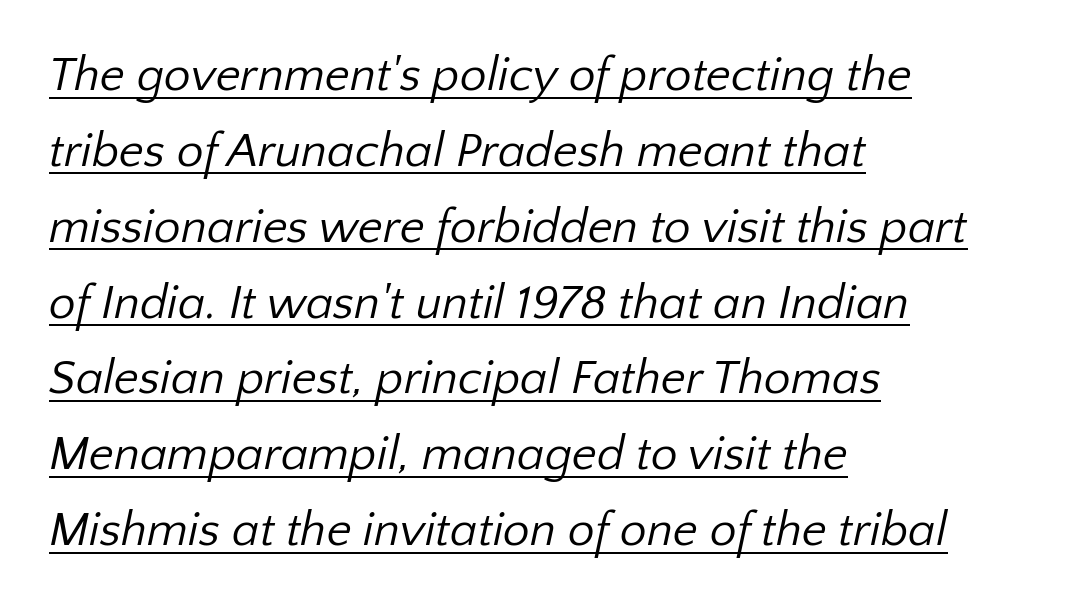
Q: Is the text bold? A: No.
Q: Is the typeface a serif or a sans-serif typeface? A: Sans-serif.
Q: Is the text underlined? A: Yes.
Q: How is the paragraph aligned? A: Left-aligned.
Q: Is the spacing between letters normal or unusually wide? A: Normal.
Q: Is the spacing between lines tight, normal or loose? A: Normal.
Q: Width (condensed, normal, or wide)? A: Normal.
Q: Stroke contrast? A: Low.
Q: x-height? A: Medium.
Q: Monospaced? A: No.
